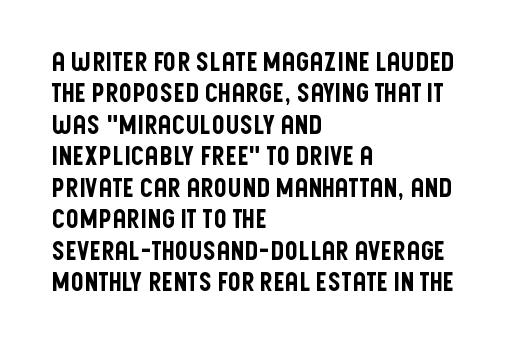
{"italic": "no", "underline": "no", "align": "left", "line_spacing_ratio": 1.21, "letter_spacing": "normal", "letter_spacing_em": 0.0, "glyph_px": 26}
